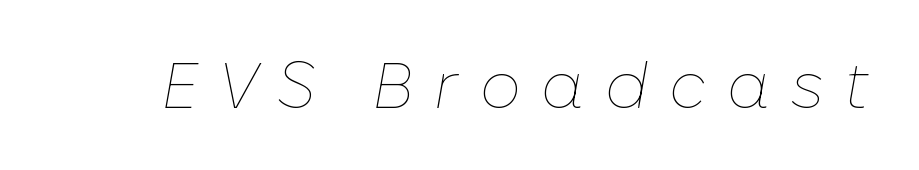
The image shows 65 px thin type, italic (leaning right); set unusually wide letter spacing (+0.31 em), not underlined; low stroke contrast and a medium x-height.
